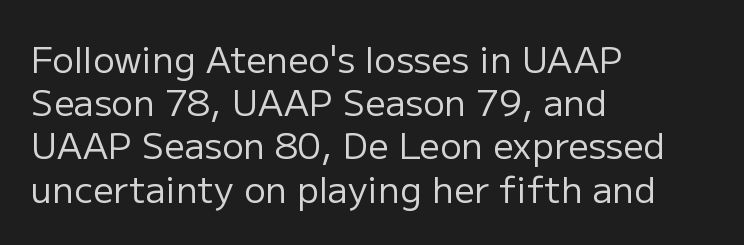
Q: Is the text bold? A: No.
Q: Is the text italic (slanted)? A: No, it is upright.
Q: Is the typeface a serif or a sans-serif typeface? A: Sans-serif.
Q: Is the text underlined? A: No.
Q: How is the paragraph aligned? A: Left-aligned.
Q: Is the spacing between letters normal or unusually wide? A: Normal.
Q: Width (condensed, normal, or wide)? A: Normal.
Q: Stroke contrast? A: Low.
Q: x-height? A: Medium.
Q: Monospaced? A: No.
